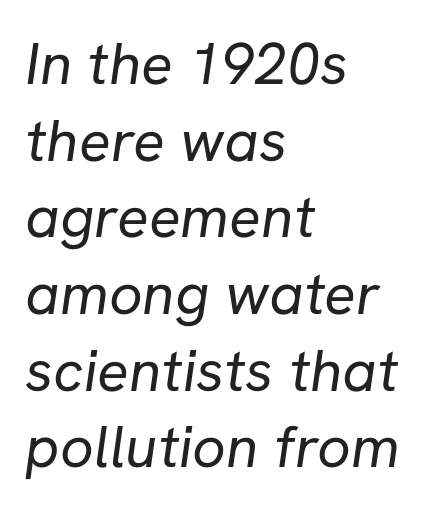
The image shows 59 px regular-weight sans-serif type; set left-aligned, normal line spacing (1.3x), normal letter spacing, not underlined; low stroke contrast and a medium x-height.
